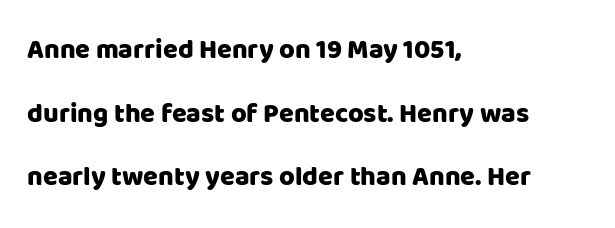
There is no visible air inserted between adjacent glyphs. One glance says open: line gaps are wider than usual. In CSS terms this would be text-align: left. Anything drawn beneath the words? Only blank space. The lettering holds an erect, upright posture throughout.
